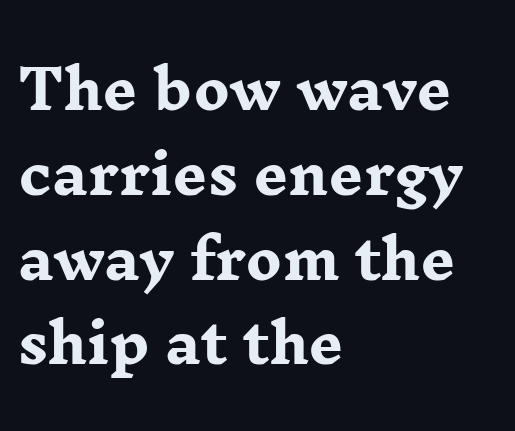
The image shows 54 px heavy, wide serif type, upright; set left-aligned, normal line spacing (1.57x), normal letter spacing, not underlined; low stroke contrast and a medium x-height.
